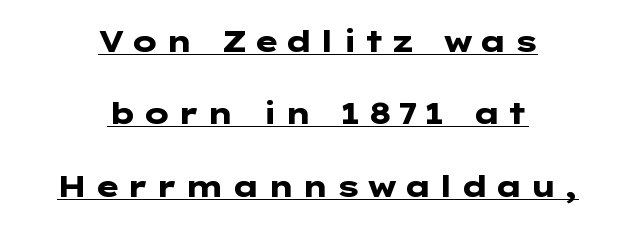
Compared with a flush-left layout, this one balances lines on the center instead. Notice how the stems are strictly vertical — no italics here. Caption: expanded tracking, letters set apart. A typesetter would label this face a sans.
